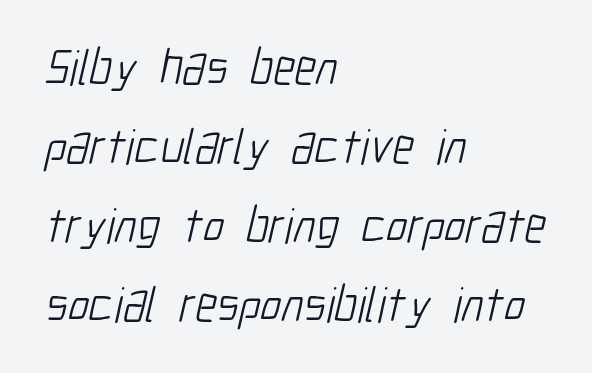
The characters are drawn with everyday or finer stroke widths. Teacher's note: observe the even left margin — that is flush-left alignment. Students, note that the glyphs here touch the page at normal intervals. A bare baseline throughout the passage. Letterform terminals end flat and unadorned throughout the passage. Proportional: the letters do not fall into vertical columns.
